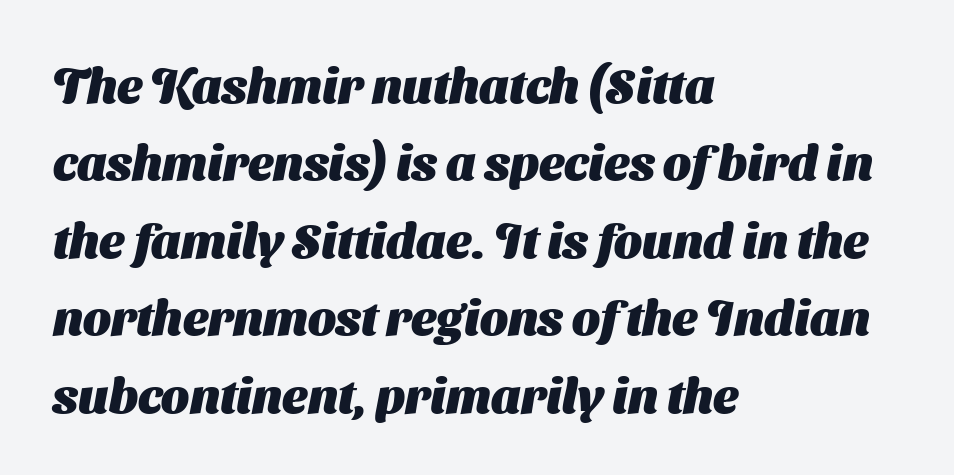
{"serif": "no", "bold": "yes", "weight": "heavy", "width": "normal", "stroke_contrast": "medium", "x_height": "medium", "monospaced": "no", "underline": "no", "align": "left", "line_spacing": "normal", "line_spacing_ratio": 1.58, "letter_spacing": "normal", "letter_spacing_em": 0.0, "glyph_px": 49}
